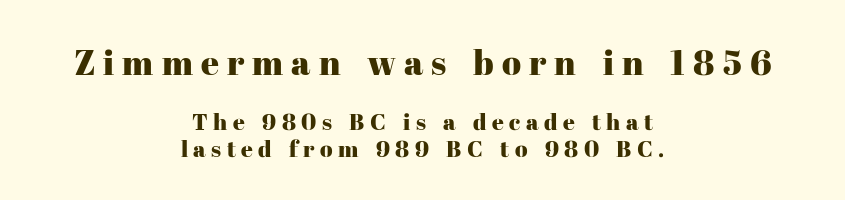
The image shows 35 px serif type, upright; set centered, tight line spacing (1.15x), unusually wide letter spacing (+0.23 em), not underlined; the first (top) block is 1.52x larger; high stroke contrast and a medium x-height.
